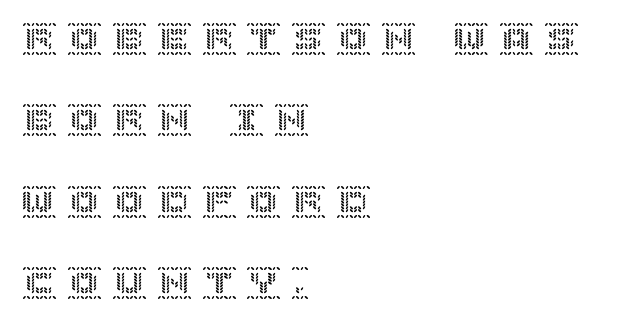
The image shows 34 px text type, upright; set left-aligned, loose line spacing (2.39x), unusually wide letter spacing (+0.32 em), not underlined; a large x-height.
